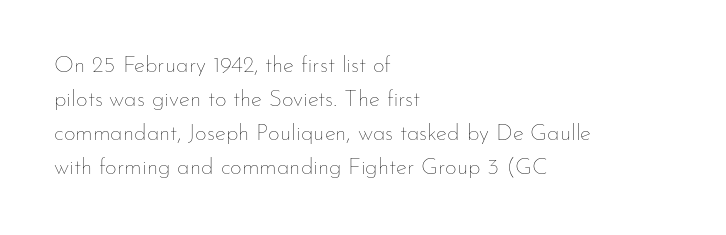
The image shows 23 px text type, upright; set left-aligned, normal line spacing (1.48x), normal letter spacing, not underlined.
